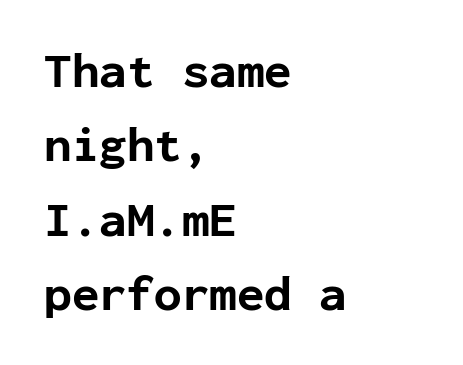
Is there much room between lines? A standard amount, neither cramped nor airy. You could call the tracking neutral — neither tight nor loose. This is heavy type, rendered in bold. Every character here occupies the same horizontal width, giving the sample a typewriter-like rhythm. Rule under the text: the space is simply empty.
